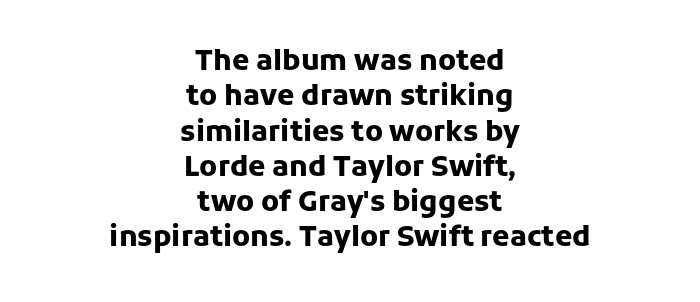
{"serif": "no", "italic": "no", "bold": "yes", "weight": "heavy", "width": "normal", "stroke_contrast": "low", "x_height": "medium", "monospaced": "no", "underline": "no", "align": "center", "line_spacing": "normal", "line_spacing_ratio": 1.26, "letter_spacing": "normal", "letter_spacing_em": 0.0, "glyph_px": 28}
